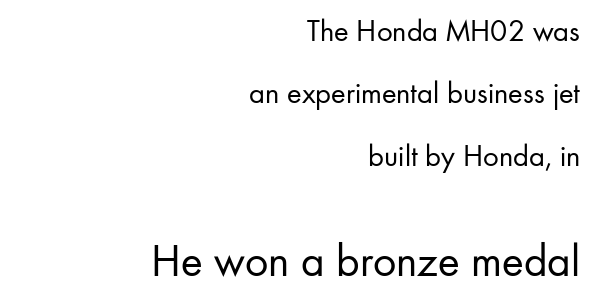
The image shows 46 px regular-weight sans-serif type, upright; set right-aligned, loose line spacing (2.01x), normal letter spacing, not underlined; the second (bottom) block is 1.48x larger; low stroke contrast and a small x-height.
